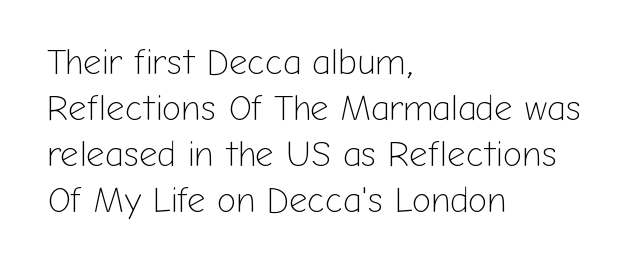
{"serif": "no", "italic": "no", "bold": "no", "weight": "light", "width": "normal", "stroke_contrast": "low", "x_height": "medium", "monospaced": "no", "underline": "no", "align": "left", "line_spacing": "normal", "line_spacing_ratio": 1.28, "letter_spacing": "normal", "letter_spacing_em": 0.0, "glyph_px": 36}
